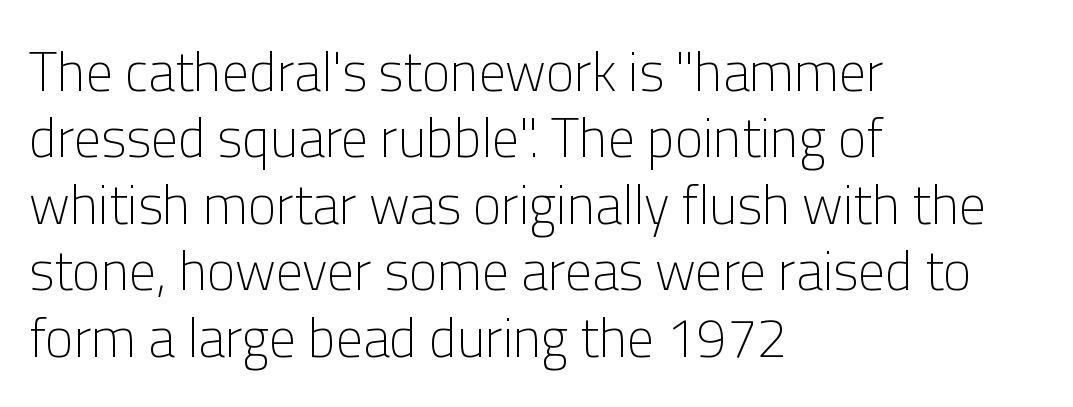
The image shows 54 px light sans-serif type, upright; set left-aligned, line spacing 1.23x, normal letter spacing, not underlined; low stroke contrast and a medium x-height.
